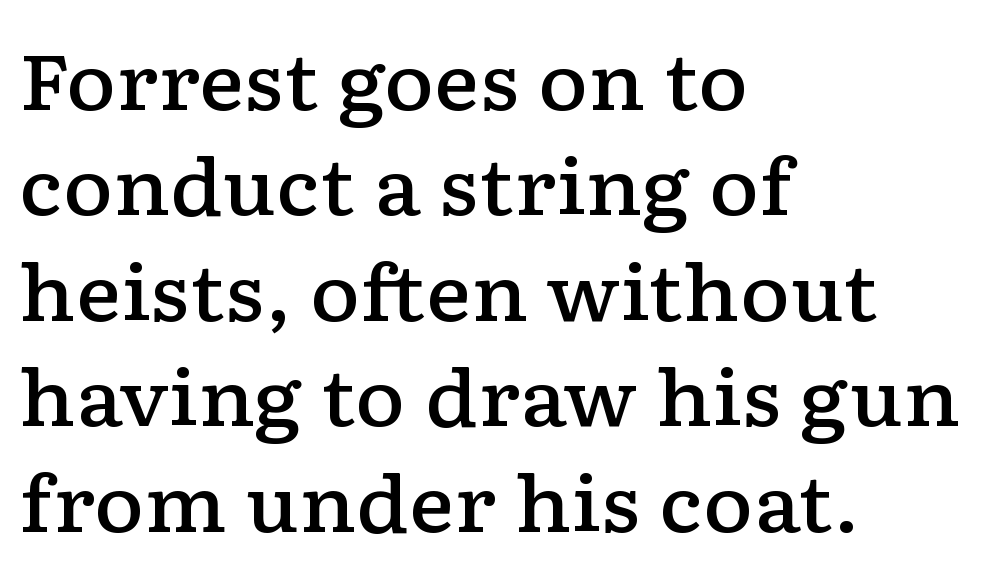
{"serif": "yes", "italic": "no", "bold": "semi", "weight": "semibold", "width": "wide", "stroke_contrast": "low", "x_height": "medium", "monospaced": "no", "underline": "no", "align": "left", "line_spacing": "normal", "line_spacing_ratio": 1.37, "letter_spacing": "normal", "letter_spacing_em": 0.0, "glyph_px": 77}
